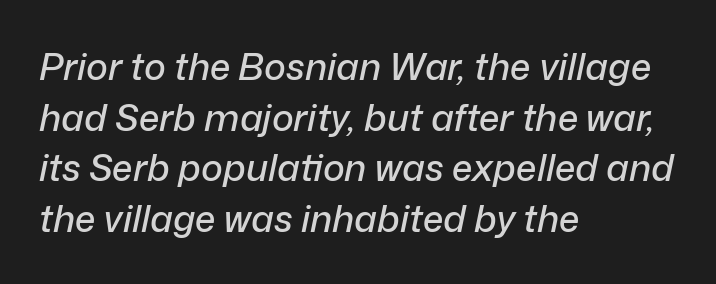
{"italic": "yes", "lean": "right", "slant_degrees": 12, "width": "normal", "stroke_contrast": "low", "x_height": "medium", "monospaced": "no", "underline": "no", "align": "left", "line_spacing": "normal", "line_spacing_ratio": 1.37, "letter_spacing": "normal", "letter_spacing_em": 0.0, "glyph_px": 37}
